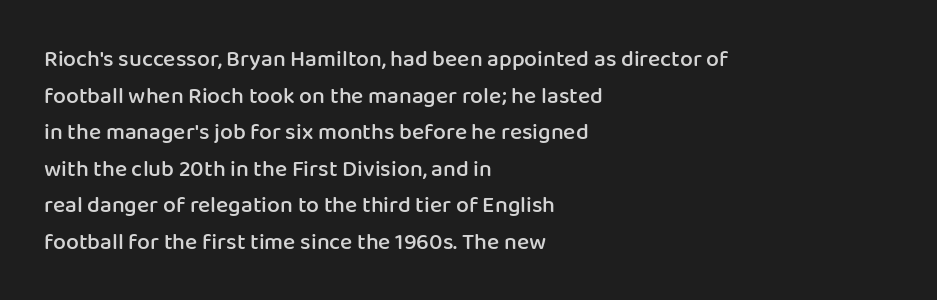
Q: Is the text bold? A: Semi-bold.
Q: Is the text italic (slanted)? A: No, it is upright.
Q: Is the text underlined? A: No.
Q: How is the paragraph aligned? A: Left-aligned.
Q: Is the spacing between letters normal or unusually wide? A: Normal.
Q: Is the spacing between lines tight, normal or loose? A: Normal.
